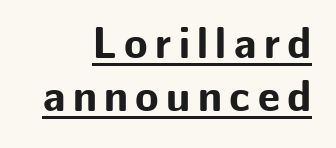
Q: Is the text bold? A: Yes.
Q: Is the text italic (slanted)? A: No, it is upright.
Q: Is the typeface a serif or a sans-serif typeface? A: Sans-serif.
Q: Is the text underlined? A: Yes.
Q: How is the paragraph aligned? A: Right-aligned.
Q: Width (condensed, normal, or wide)? A: Normal.
Q: Stroke contrast? A: Low.
Q: x-height? A: Medium.
Q: Monospaced? A: No.
